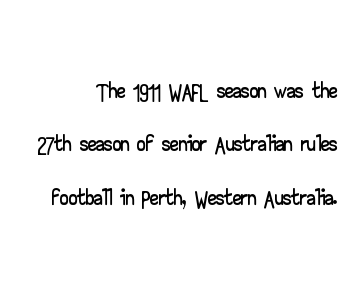
{"serif": "no", "italic": "no", "width": "wide", "stroke_contrast": "low", "x_height": "small", "monospaced": "no", "underline": "no", "line_spacing": "normal", "line_spacing_ratio": 1.57, "letter_spacing": "normal", "letter_spacing_em": 0.0, "glyph_px": 34}
